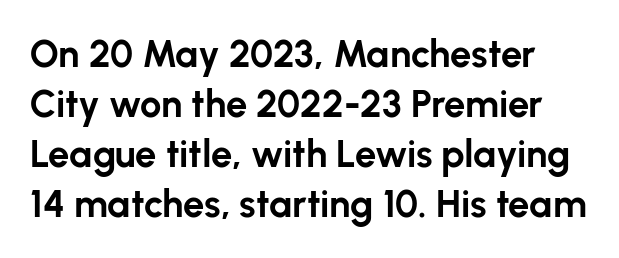
Font category for this specimen: sans-serif. Check under the words: just untouched page. The face used here is proportionally spaced, like ordinary book or web type. A dark, heavy texture on the line: the type is bold. Posture: straight, roman, zero tilt.
